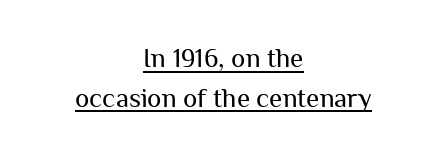
The image shows 27 px text type, upright; set centered, normal line spacing (1.47x), normal letter spacing, underlined.
